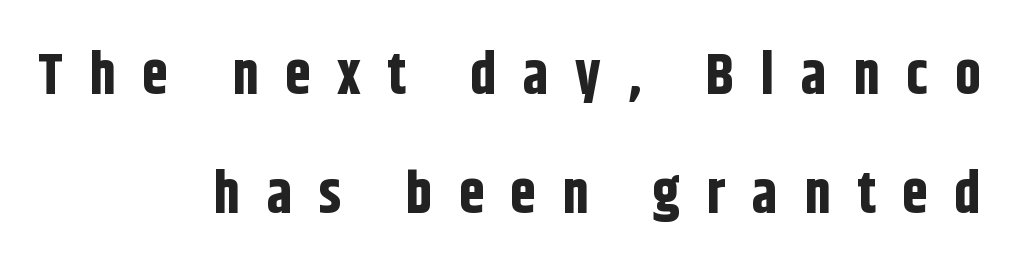
{"serif": "no", "italic": "no", "bold": "yes", "weight": "bold", "width": "condensed", "stroke_contrast": "low", "x_height": "large", "monospaced": "no", "underline": "no", "align": "right", "line_spacing": "loose", "line_spacing_ratio": 2.05, "letter_spacing": "wide", "letter_spacing_em": 0.46, "glyph_px": 58}
